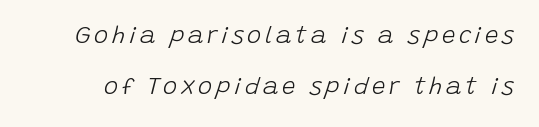
The passage shown is not underscored anywhere. Reading down the column, the eye jumps a long way to each next line. The passage shown leans; its letterforms are oblique. The font sits on the lighter half of the weight spectrum, regular included.
